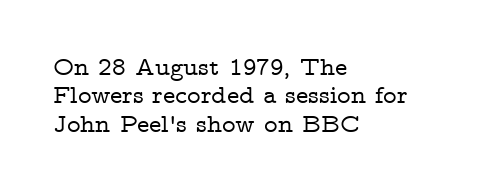
{"italic": "no", "underline": "no", "align": "left", "line_spacing": "tight", "line_spacing_ratio": 1.09, "letter_spacing": "normal", "letter_spacing_em": 0.0, "glyph_px": 26}
